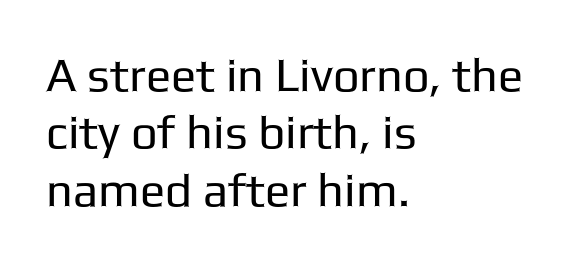
The image shows 47 px regular-weight sans-serif type, upright; set left-aligned, line spacing 1.22x, normal letter spacing, not underlined; low stroke contrast and a medium x-height.
